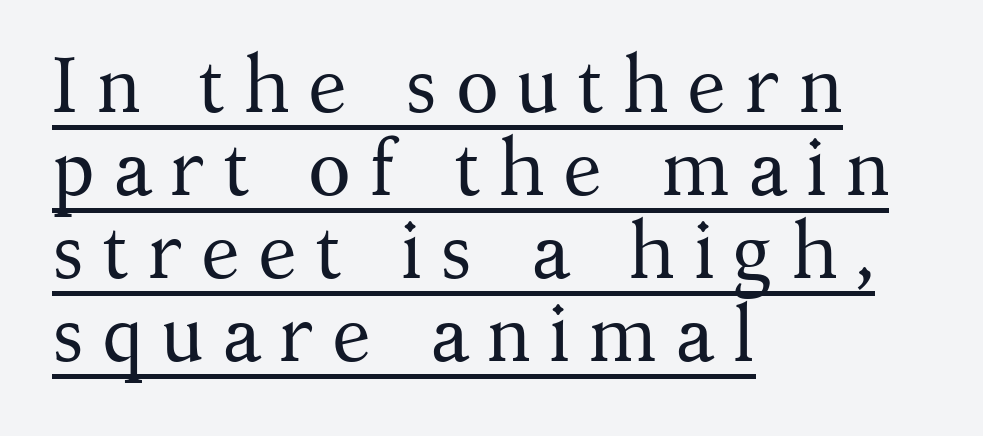
Q: Is the text bold? A: No.
Q: Is the text italic (slanted)? A: No, it is upright.
Q: Is the typeface a serif or a sans-serif typeface? A: Serif.
Q: Is the text underlined? A: Yes.
Q: How is the paragraph aligned? A: Left-aligned.
Q: Is the spacing between letters normal or unusually wide? A: Unusually wide.
Q: Is the spacing between lines tight, normal or loose? A: Tight.
Q: Width (condensed, normal, or wide)? A: Normal.
Q: Stroke contrast? A: Medium.
Q: x-height? A: Medium.
Q: Monospaced? A: No.
